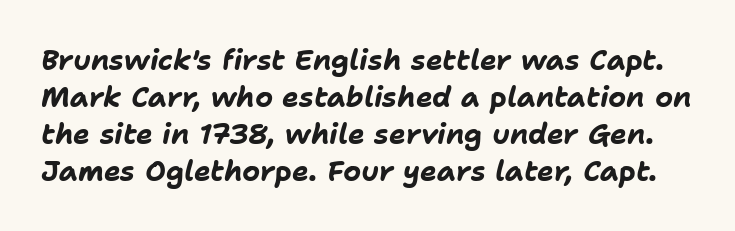
Q: Is the text bold? A: Yes.
Q: Is the text italic (slanted)? A: Yes, it leans right by about 11 degrees.
Q: Is the text underlined? A: No.
Q: Is the spacing between letters normal or unusually wide? A: Normal.
Q: Is the spacing between lines tight, normal or loose? A: Normal.
Q: Width (condensed, normal, or wide)? A: Normal.
Q: Stroke contrast? A: Low.
Q: x-height? A: Medium.
Q: Monospaced? A: No.
